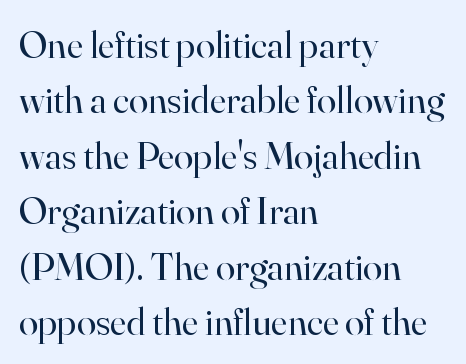
Q: Is the text bold? A: No.
Q: Is the text italic (slanted)? A: No, it is upright.
Q: Is the typeface a serif or a sans-serif typeface? A: Serif.
Q: Is the text underlined? A: No.
Q: How is the paragraph aligned? A: Left-aligned.
Q: Is the spacing between letters normal or unusually wide? A: Normal.
Q: Is the spacing between lines tight, normal or loose? A: Normal.
Q: Width (condensed, normal, or wide)? A: Normal.
Q: Stroke contrast? A: High.
Q: x-height? A: Small.
Q: Monospaced? A: No.
